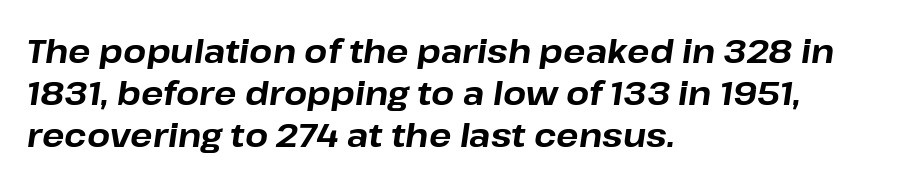
The image shows 33 px bold type, italic (leaning right); set left-aligned, normal line spacing (1.27x), normal letter spacing, not underlined; low stroke contrast and a medium x-height.
